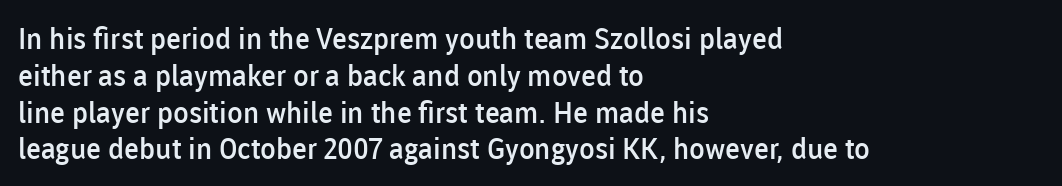
The glyphs are unaccompanied by any horizontal stroke below them. Short and long lines alike share a common starting point at left. Nothing sits at the stroke ends, so this counts as sans-serif. The letters sit at their default tracking, neither squeezed nor spread. The axis of the letterforms is exactly vertical.
